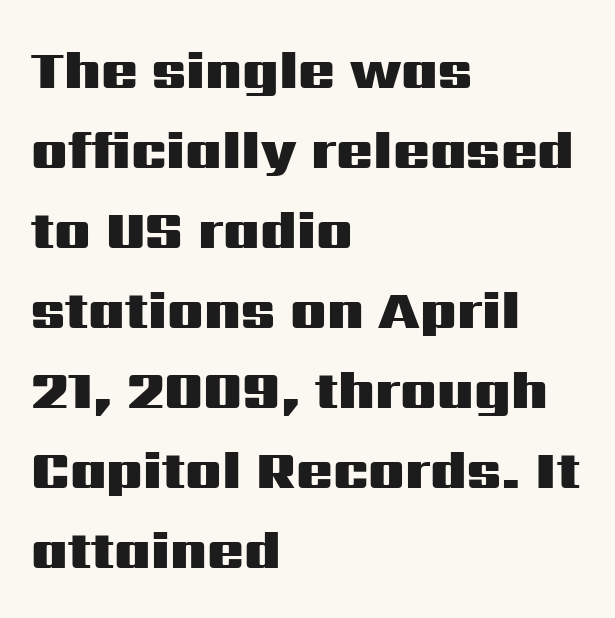
The image shows 54 px heavy, wide sans-serif type, upright; set left-aligned, normal line spacing (1.48x), normal letter spacing, not underlined; medium stroke contrast and a medium x-height.
